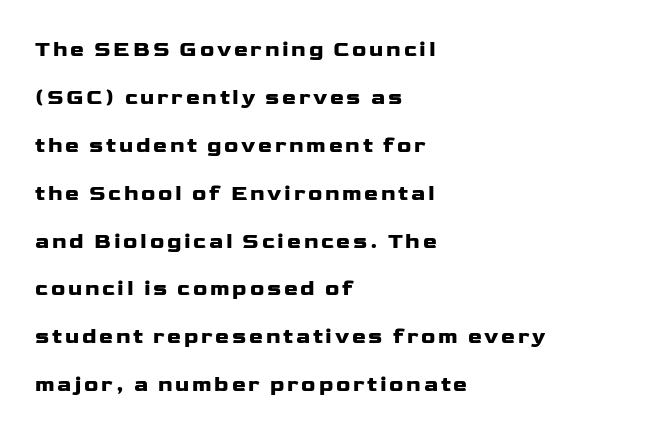
{"italic": "no", "underline": "no", "align": "left", "line_spacing": "loose", "line_spacing_ratio": 2.28, "glyph_px": 21}
